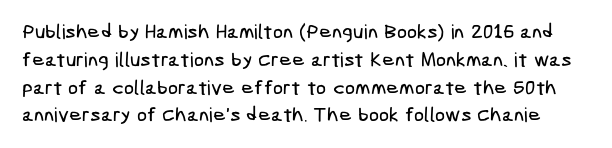
Q: Is the text underlined? A: No.
Q: Is the spacing between letters normal or unusually wide? A: Normal.
Q: Is the spacing between lines tight, normal or loose? A: Normal.
